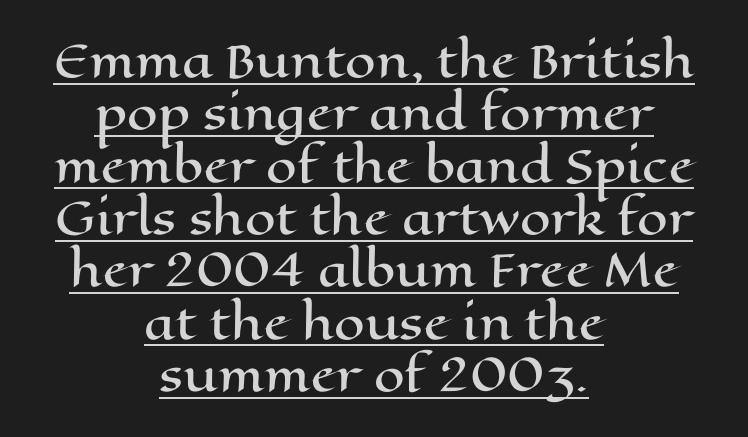
The image shows 44 px wide type, upright; set centered, line spacing 1.19x, normal letter spacing, underlined; high stroke contrast and a medium x-height.
